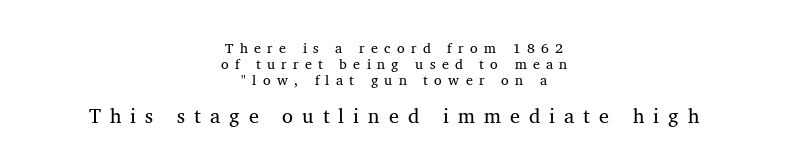
{"underline": "no", "align": "center", "line_spacing": "tight", "line_spacing_ratio": 1.14, "letter_spacing": "wide", "letter_spacing_em": 0.45, "larger_block": "second", "size_ratio": 1.43, "glyph_px": 20}
